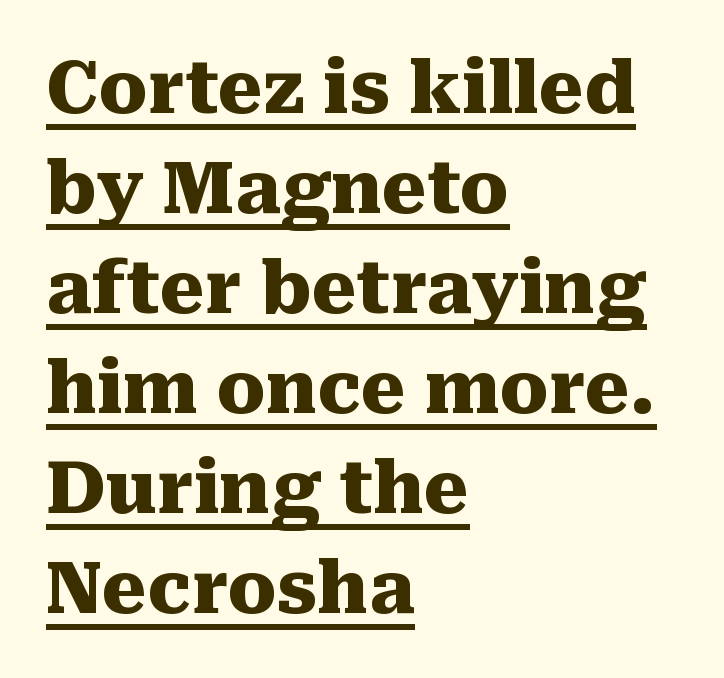
{"serif": "yes", "italic": "no", "bold": "yes", "weight": "heavy", "width": "normal", "stroke_contrast": "medium", "x_height": "medium", "monospaced": "no", "underline": "yes", "align": "left", "line_spacing": "normal", "line_spacing_ratio": 1.39, "letter_spacing": "normal", "letter_spacing_em": 0.0, "glyph_px": 72}
